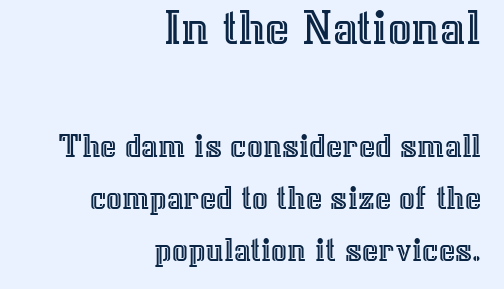
The image shows 52 px text type, upright; set right-aligned, normal line spacing (1.49x), normal letter spacing, not underlined; the first (top) block is 1.49x larger; a medium x-height.
